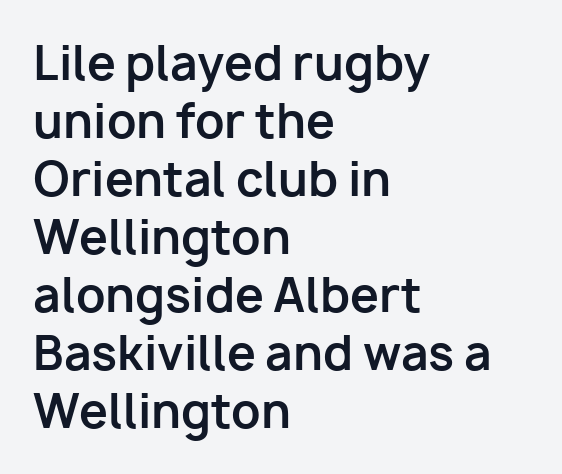
{"serif": "no", "italic": "no", "bold": "yes", "weight": "bold", "width": "normal", "stroke_contrast": "low", "x_height": "medium", "monospaced": "no", "underline": "no", "align": "left", "line_spacing": "normal", "line_spacing_ratio": 1.26, "letter_spacing": "normal", "letter_spacing_em": 0.0, "glyph_px": 46}
